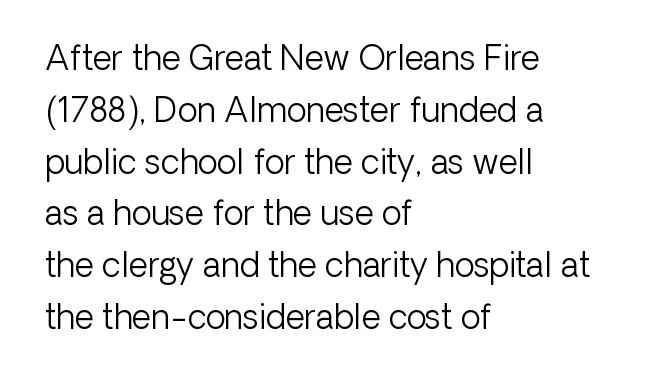
The image shows 33 px light sans-serif type, upright; set left-aligned, normal line spacing (1.57x), normal letter spacing, not underlined; low stroke contrast and a medium x-height.
